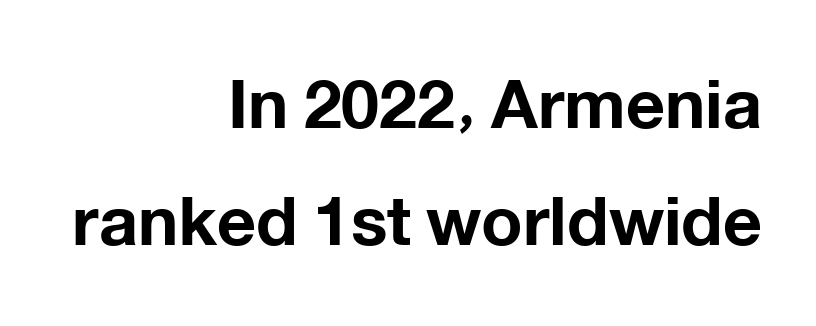
The image shows 68 px bold sans-serif type, upright; set right-aligned, line spacing 1.72x, normal letter spacing, not underlined; low stroke contrast and a medium x-height.
